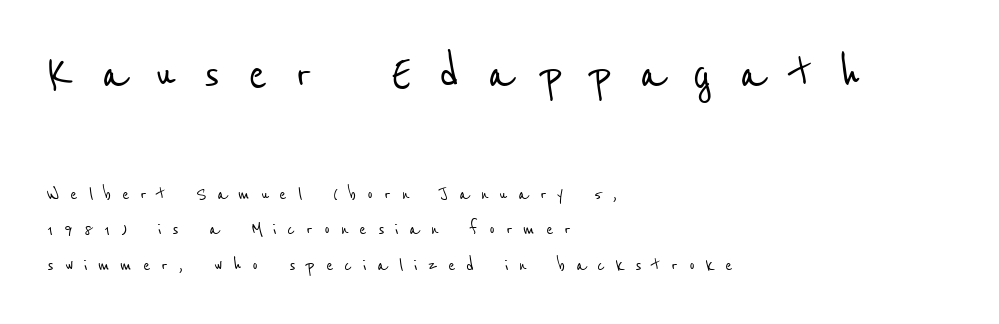
The rendering anchors every line to the left-hand side. Anything drawn beneath the words? Only blank space. The more generous point size was reserved for the upper chunk. Students, observe: this is what conventionally led text looks like.
